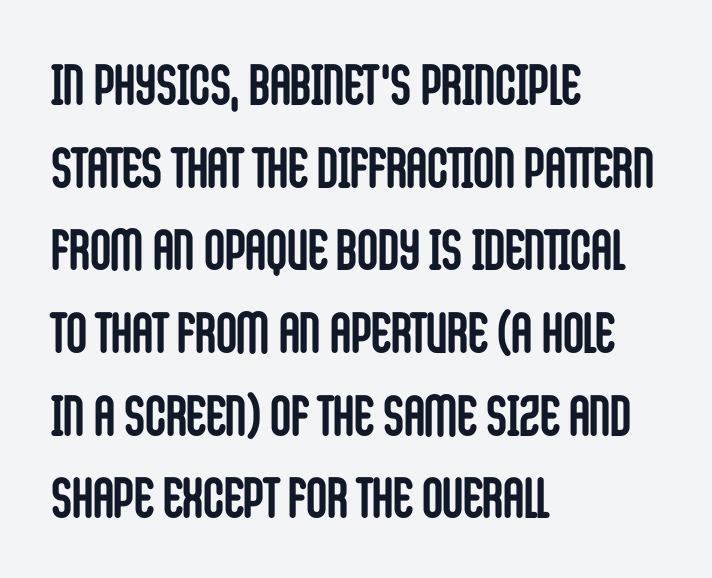
The image shows 57 px semibold, condensed sans-serif type, upright; set left-aligned, normal line spacing (1.45x), normal letter spacing, not underlined; low stroke contrast and a large x-height.
